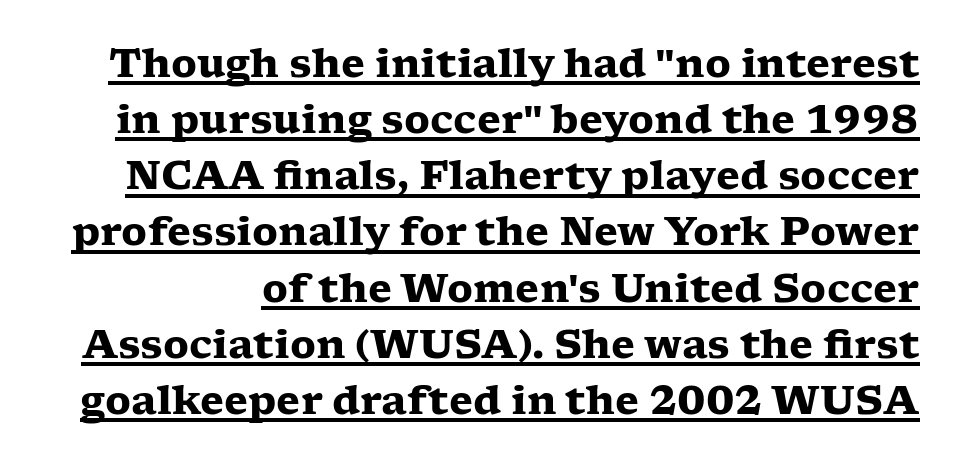
The image shows 39 px heavy, wide serif type, upright; set normal line spacing (1.44x), normal letter spacing, underlined; low stroke contrast and a medium x-height.
